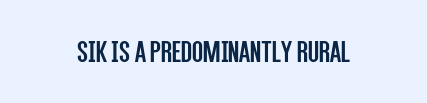
Q: Is the text bold? A: No.
Q: Is the text italic (slanted)? A: No, it is upright.
Q: Is the typeface a serif or a sans-serif typeface? A: Sans-serif.
Q: Is the text underlined? A: No.
Q: Is the spacing between letters normal or unusually wide? A: Normal.
Q: Width (condensed, normal, or wide)? A: Condensed.
Q: Stroke contrast? A: Low.
Q: x-height? A: Large.
Q: Monospaced? A: No.
